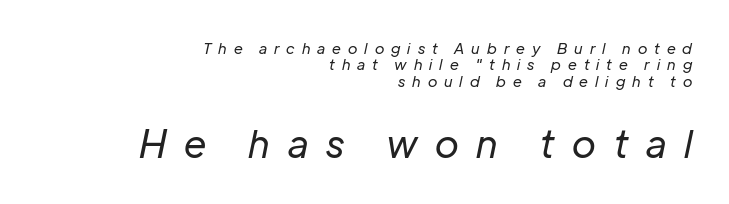
{"italic": "yes", "lean": "right", "slant_degrees": 12, "bold": "no", "weight": "regular", "width": "normal", "stroke_contrast": "low", "x_height": "medium", "monospaced": "no", "underline": "no", "align": "right", "line_spacing": "tight", "line_spacing_ratio": 1.1, "letter_spacing": "wide", "letter_spacing_em": 0.47, "larger_block": "second", "size_ratio": 2.53, "glyph_px": 38}
